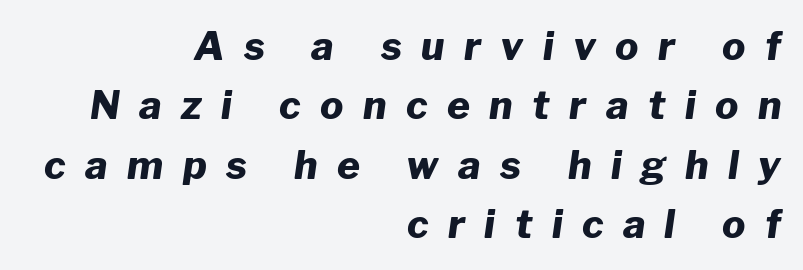
The image shows 39 px heavy type, italic (leaning right); set right-aligned, normal line spacing (1.52x), unusually wide letter spacing (+0.5 em), not underlined; low stroke contrast and a medium x-height.
